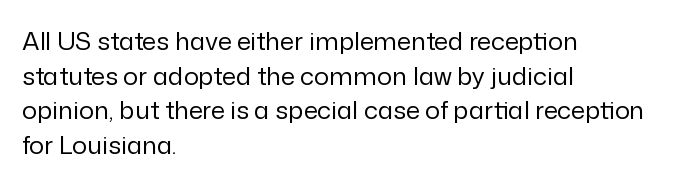
{"italic": "no", "bold": "no", "underline": "no", "align": "left", "line_spacing": "normal", "line_spacing_ratio": 1.39, "letter_spacing": "normal", "letter_spacing_em": 0.0, "glyph_px": 25}
